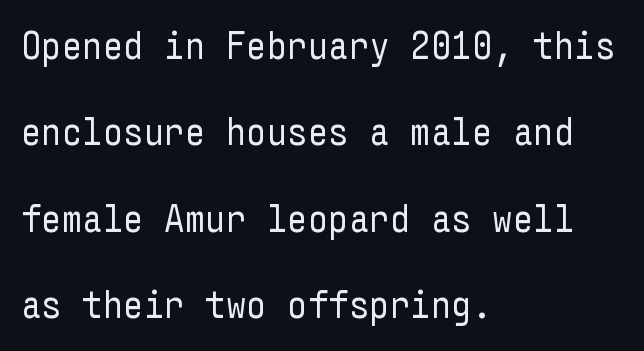
Font category for this specimen: sans-serif. The lines are spread far apart with generous leading. The letterforms sit at book weight or below. Italic? Not at all — the glyphs are vertical. Here the glyphs are tracked normally, forming tight word shapes.
